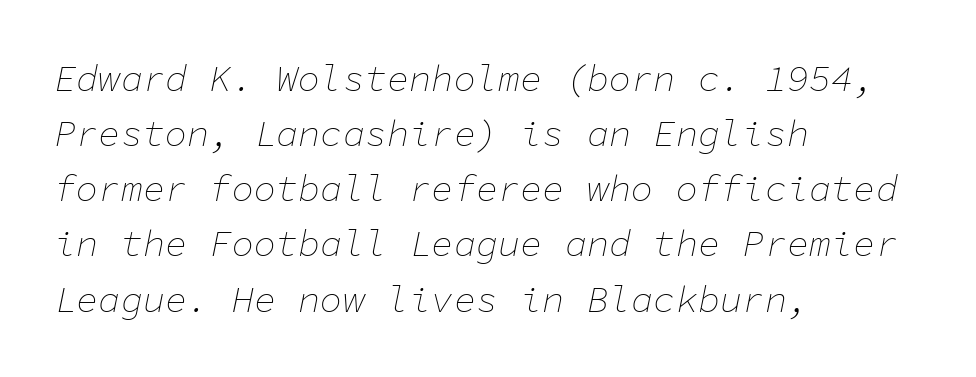
{"italic": "yes", "lean": "right", "slant_degrees": 11, "bold": "no", "weight": "thin", "width": "normal", "stroke_contrast": "low", "x_height": "medium", "monospaced": "yes", "underline": "no", "align": "left", "line_spacing": "normal", "line_spacing_ratio": 1.49, "letter_spacing": "normal", "letter_spacing_em": 0.0, "glyph_px": 37}
